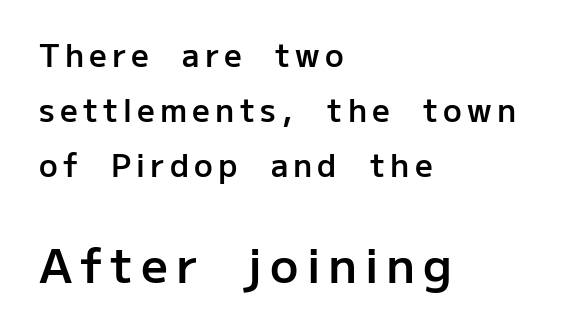
The rendering uses natural spacing where letterforms have individual widths. Of the two passages, the one underneath uses the larger point size. The text block is weighted toward the left margin, trailing off unevenly rightward. Words float on clear page, feet unadorned. Each glyph is drawn with semibold strokes, heavier than normal yet not fully bold. Style check: upright.
